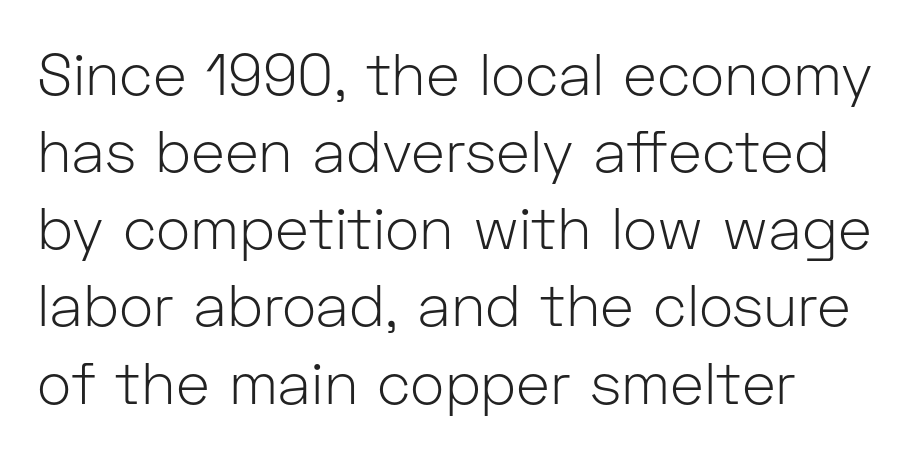
Q: Is the text bold? A: No.
Q: Is the text italic (slanted)? A: No, it is upright.
Q: Is the typeface a serif or a sans-serif typeface? A: Sans-serif.
Q: Is the text underlined? A: No.
Q: How is the paragraph aligned? A: Left-aligned.
Q: Is the spacing between letters normal or unusually wide? A: Normal.
Q: Is the spacing between lines tight, normal or loose? A: Normal.
Q: Width (condensed, normal, or wide)? A: Normal.
Q: Stroke contrast? A: Low.
Q: x-height? A: Medium.
Q: Monospaced? A: No.
